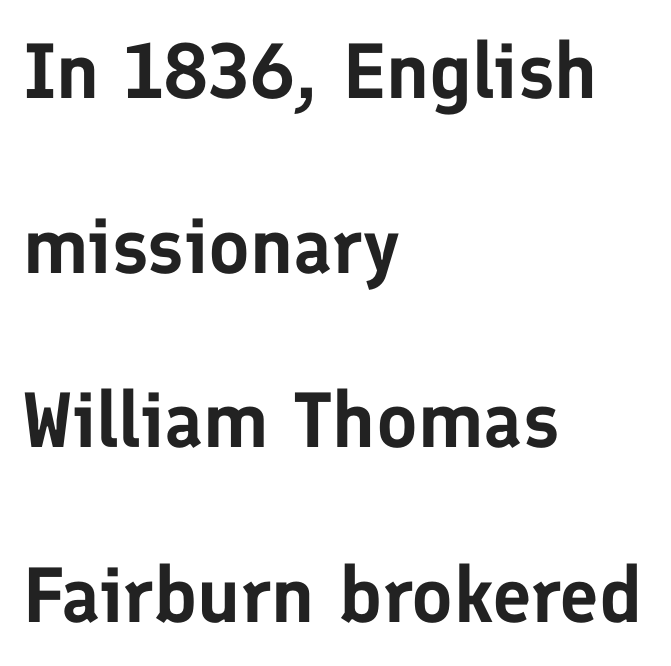
Underline: absent. This sample has the flowing, uneven cadence of proportional lettering. The line texture is even and compact thanks to regular tracking. Nothing sits at the stroke ends, so this counts as sans-serif.
